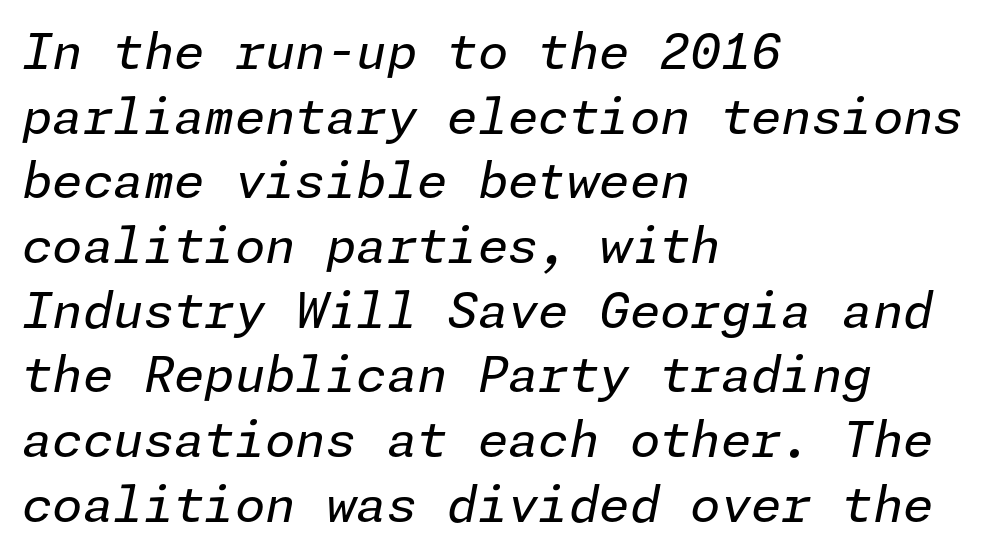
The image shows 49 px regular-weight type, italic (leaning right); set left-aligned, normal line spacing (1.32x), normal letter spacing, not underlined; low stroke contrast and a medium x-height.
